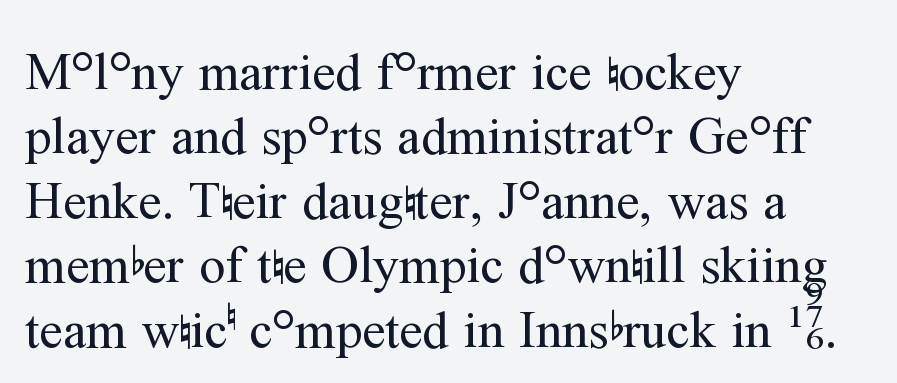
The image shows 52 px regular-weight serif type, upright; set left-aligned, line spacing 1.24x, normal letter spacing, not underlined; medium stroke contrast and a medium x-height.
